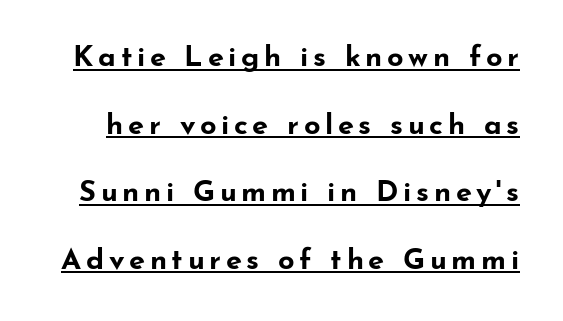
Regarding serifs, this sample does without them. Here the designer chose a conventional face with non-uniform glyph widths. Typesetter's note: full bold, strokes at maximum text heaviness. Characters remain perfectly vertical along every line. Underlining? Definitely there.
